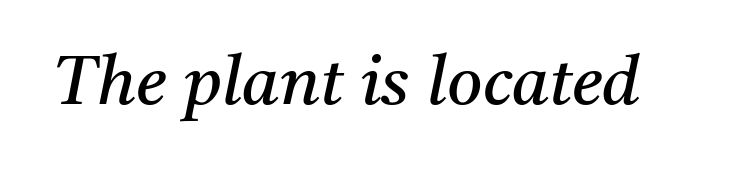
Is the stroke heavy? The answer is a plain regular-or-lighter. Just letters on the line, the space beneath them empty. Short note: letters normally spaced. A typesetter would call this proportional, since set widths differ per character. Observe the serifs anchoring each vertical stroke in this sample.
